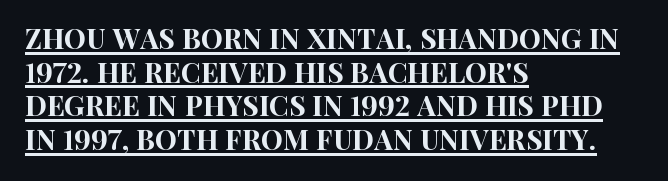
{"serif": "no", "italic": "no", "width": "condensed", "stroke_contrast": "high", "x_height": "large", "monospaced": "no", "underline": "yes", "align": "left", "line_spacing_ratio": 1.2, "letter_spacing": "normal", "letter_spacing_em": 0.0, "glyph_px": 28}
